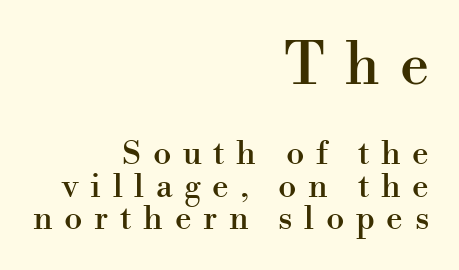
{"serif": "yes", "italic": "no", "width": "normal", "stroke_contrast": "high", "x_height": "small", "monospaced": "no", "underline": "no", "align": "right", "line_spacing": "tight", "line_spacing_ratio": 0.98, "letter_spacing": "wide", "letter_spacing_em": 0.35, "larger_block": "first", "size_ratio": 1.76, "glyph_px": 58}
